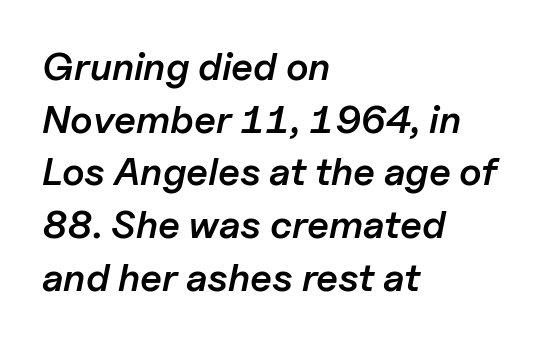
Q: Is the text bold? A: Semi-bold.
Q: Is the text italic (slanted)? A: Yes, it leans right by about 11 degrees.
Q: Is the text underlined? A: No.
Q: How is the paragraph aligned? A: Left-aligned.
Q: Is the spacing between letters normal or unusually wide? A: Normal.
Q: Is the spacing between lines tight, normal or loose? A: Normal.
Q: Width (condensed, normal, or wide)? A: Normal.
Q: Stroke contrast? A: Low.
Q: x-height? A: Medium.
Q: Monospaced? A: No.
